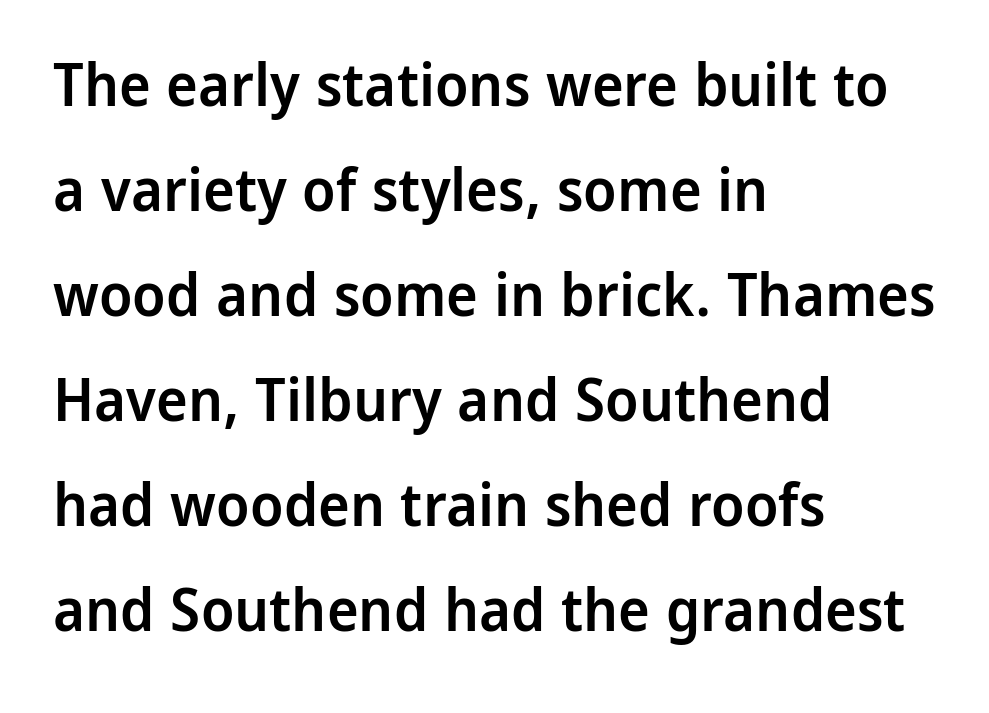
The image shows 60 px semibold sans-serif type, upright; set left-aligned, line spacing 1.75x, normal letter spacing, not underlined; low stroke contrast and a medium x-height.
